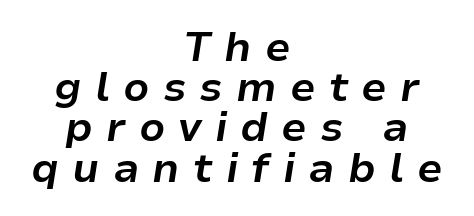
Q: Is the text bold? A: Yes.
Q: Is the text italic (slanted)? A: Yes, it leans right by about 9 degrees.
Q: Is the text underlined? A: No.
Q: How is the paragraph aligned? A: Centered.
Q: Is the spacing between letters normal or unusually wide? A: Unusually wide.
Q: Is the spacing between lines tight, normal or loose? A: Tight.
Q: Width (condensed, normal, or wide)? A: Normal.
Q: Stroke contrast? A: Low.
Q: x-height? A: Medium.
Q: Monospaced? A: No.
